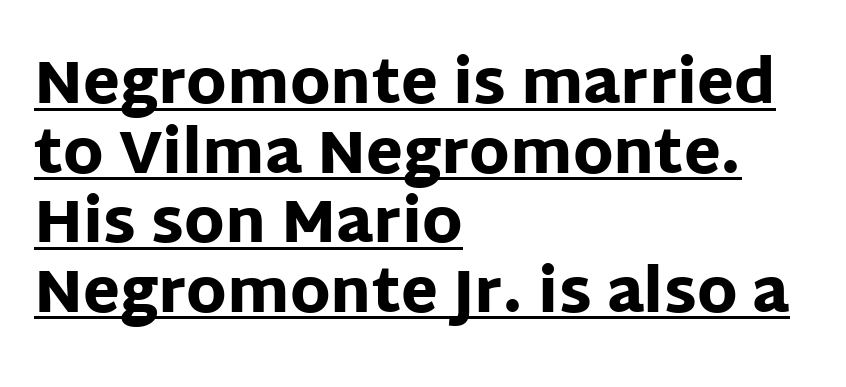
Q: Is the text bold? A: Yes.
Q: Is the text italic (slanted)? A: No, it is upright.
Q: Is the typeface a serif or a sans-serif typeface? A: Sans-serif.
Q: Is the text underlined? A: Yes.
Q: How is the paragraph aligned? A: Left-aligned.
Q: Is the spacing between letters normal or unusually wide? A: Normal.
Q: Width (condensed, normal, or wide)? A: Normal.
Q: Stroke contrast? A: Low.
Q: x-height? A: Large.
Q: Monospaced? A: No.
